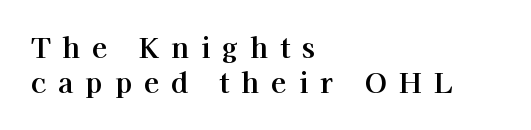
{"serif": "yes", "italic": "no", "width": "normal", "stroke_contrast": "high", "x_height": "medium", "monospaced": "no", "underline": "no", "align": "left", "line_spacing": "normal", "line_spacing_ratio": 1.25, "letter_spacing": "wide", "letter_spacing_em": 0.43, "glyph_px": 28}
